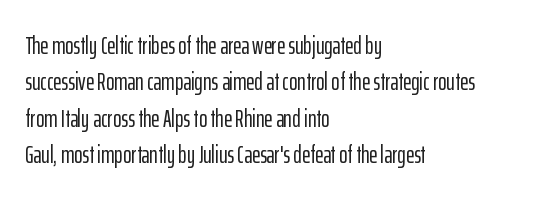
Plain, unruled lines of type. The type is set solid horizontally, with unmodified tracking. Tall strokes in this sample are plumb rather than angled. Regarding leading, the lines here are spaced in the standard way.
